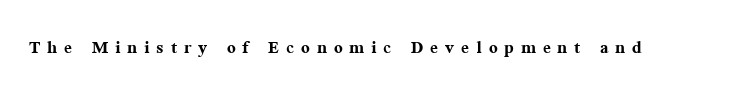
Q: Is the text bold? A: Yes.
Q: Is the text italic (slanted)? A: No, it is upright.
Q: Is the text underlined? A: No.
Q: Is the spacing between letters normal or unusually wide? A: Unusually wide.
